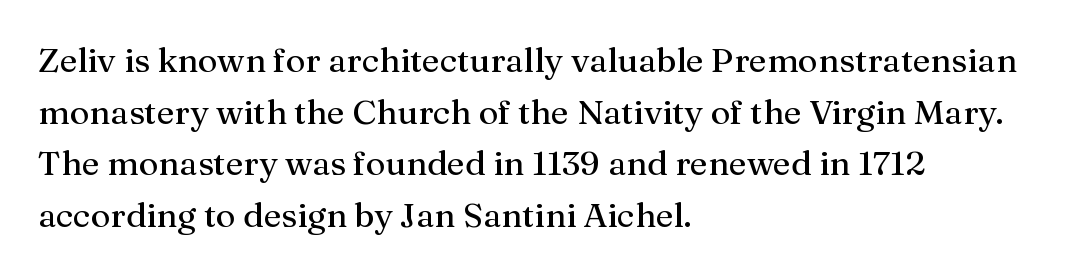
The image shows 34 px serif type, upright; set left-aligned, normal line spacing (1.52x), normal letter spacing, not underlined; medium stroke contrast and a medium x-height.
